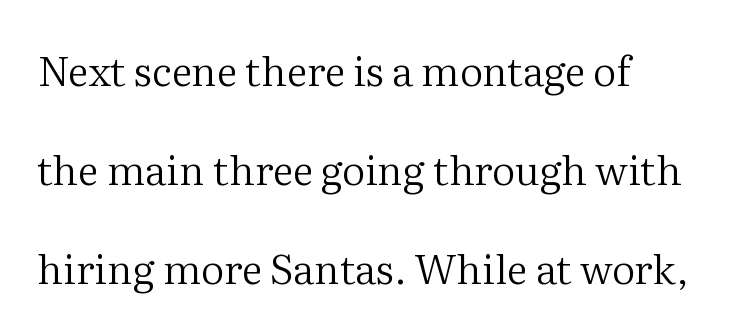
Q: Is the text bold? A: No.
Q: Is the text italic (slanted)? A: No, it is upright.
Q: Is the typeface a serif or a sans-serif typeface? A: Serif.
Q: Is the text underlined? A: No.
Q: How is the paragraph aligned? A: Left-aligned.
Q: Is the spacing between letters normal or unusually wide? A: Normal.
Q: Is the spacing between lines tight, normal or loose? A: Loose.
Q: Width (condensed, normal, or wide)? A: Normal.
Q: Stroke contrast? A: Medium.
Q: x-height? A: Medium.
Q: Monospaced? A: No.
